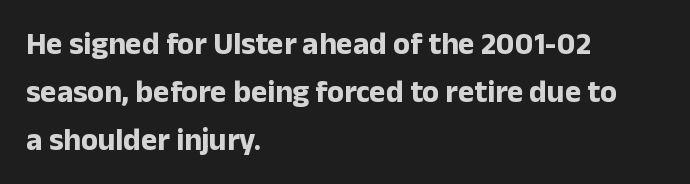
Q: Is the text bold? A: Yes.
Q: Is the text italic (slanted)? A: No, it is upright.
Q: Is the typeface a serif or a sans-serif typeface? A: Sans-serif.
Q: Is the text underlined? A: No.
Q: How is the paragraph aligned? A: Left-aligned.
Q: Is the spacing between letters normal or unusually wide? A: Normal.
Q: Is the spacing between lines tight, normal or loose? A: Normal.
Q: Width (condensed, normal, or wide)? A: Normal.
Q: Stroke contrast? A: Low.
Q: x-height? A: Medium.
Q: Monospaced? A: No.
